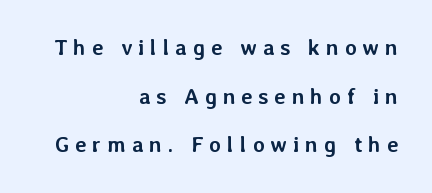
Visually the block forms a straight wall on the right and a jagged coastline on the left. Ordinary non-slanted type is in use. Thick stems and heavy bowls — unmistakably bold. What stands out about the letter spacing? Its width — letters are far apart. Whoever set this chose breathing room over compactness in the vertical rhythm.
